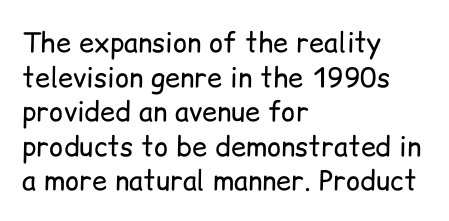
{"italic": "no", "bold": "no", "underline": "no", "align": "left", "line_spacing": "normal", "line_spacing_ratio": 1.28, "letter_spacing": "normal", "letter_spacing_em": 0.0, "glyph_px": 27}
